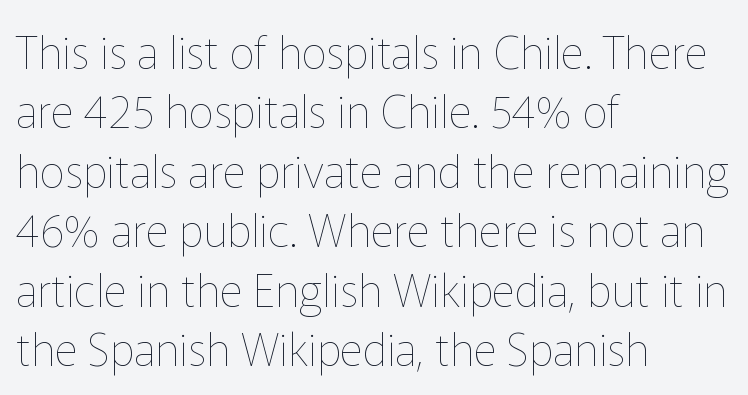
The rendering uses natural spacing where letterforms have individual widths. Line starts are locked; line ends wander. Is there any slant? The stems are plumb. A clean baseline with only descenders dipping below it.
